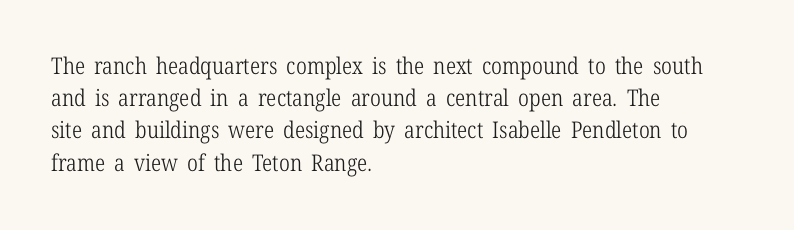
The image shows 23 px text type, upright; set left-aligned, normal line spacing (1.4x), normal letter spacing, not underlined.
